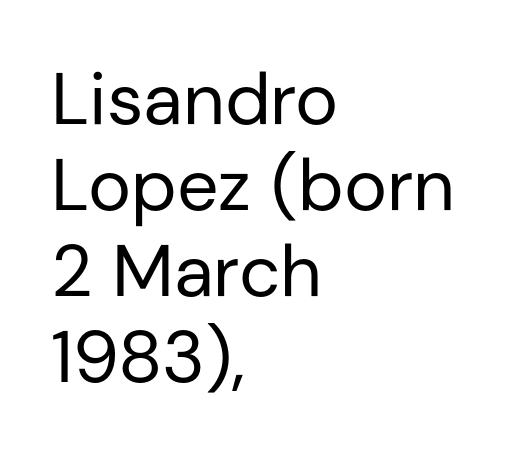
{"serif": "no", "italic": "no", "bold": "no", "weight": "regular", "width": "normal", "stroke_contrast": "low", "x_height": "medium", "monospaced": "no", "underline": "no", "align": "left", "line_spacing_ratio": 1.18, "letter_spacing": "normal", "letter_spacing_em": 0.0, "glyph_px": 73}
